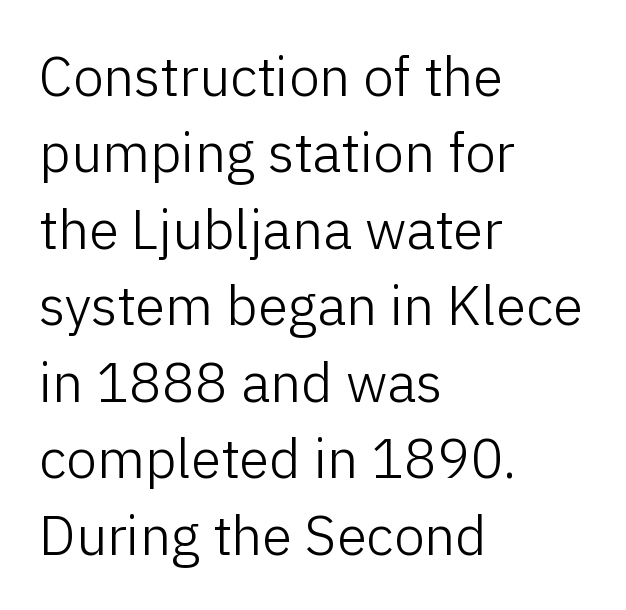
The image shows 55 px light sans-serif type, upright; set left-aligned, normal line spacing (1.39x), normal letter spacing, not underlined; low stroke contrast and a medium x-height.
